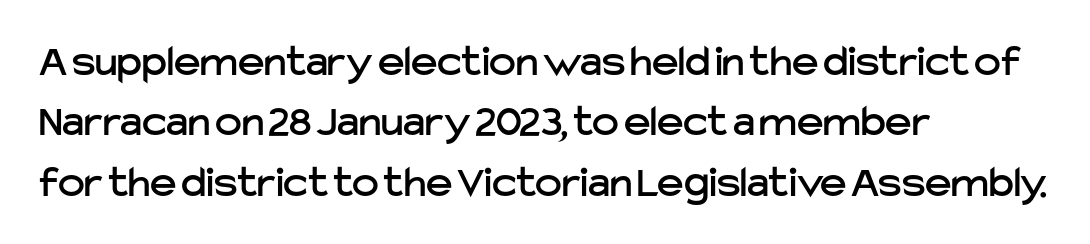
Q: Is the text italic (slanted)? A: No, it is upright.
Q: Is the typeface a serif or a sans-serif typeface? A: Sans-serif.
Q: Is the text underlined? A: No.
Q: How is the paragraph aligned? A: Left-aligned.
Q: Is the spacing between letters normal or unusually wide? A: Normal.
Q: Is the spacing between lines tight, normal or loose? A: Normal.
Q: Width (condensed, normal, or wide)? A: Normal.
Q: Stroke contrast? A: Low.
Q: x-height? A: Medium.
Q: Monospaced? A: No.
